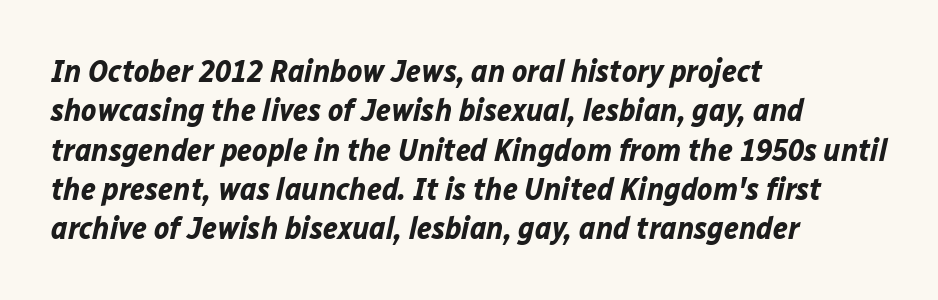
The image shows 32 px bold type, italic (leaning right); set left-aligned, line spacing 1.23x, normal letter spacing, not underlined; low stroke contrast and a medium x-height.
